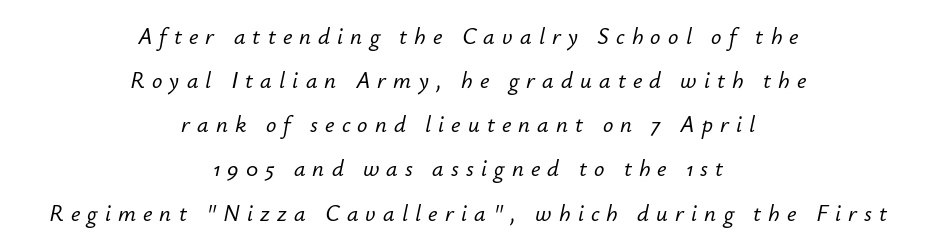
It's the slanting kind of type. Underline: absent. Visually the block forms a symmetrical silhouette, jagged on both flanks. In terms of letterspacing, this is a distinctly airy, spread setting. The space between consecutive lines is lavish.
